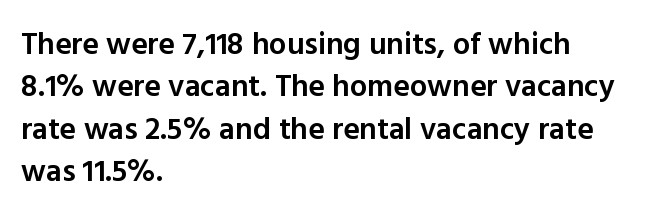
Is the block centered? No — it sits flush against the left margin. The font is running at a semibold setting, under full bold. The letters sit at their default tracking, neither squeezed nor spread. Character widths vary here, with narrow letters taking less room than wide ones. The leading is moderate, giving the passage an even texture.
